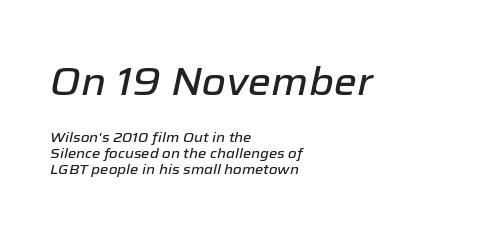
The image shows 39 px text type, italic (leaning right); set left-aligned, tight line spacing (1.15x), normal letter spacing, not underlined; the first (top) block is 2.79x larger; low stroke contrast and a medium x-height.
